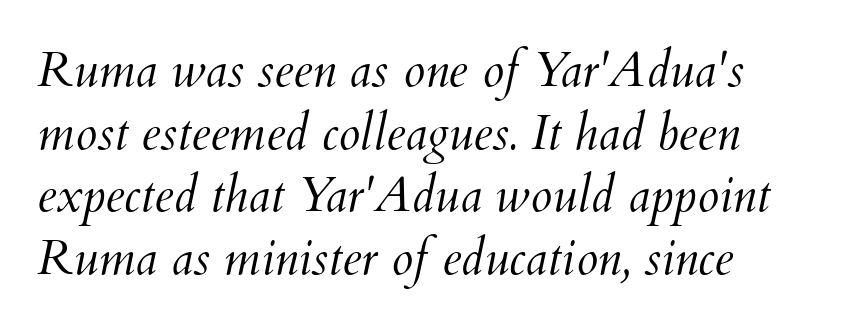
The image shows 49 px light type, italic (leaning right); set left-aligned, normal line spacing (1.28x), normal letter spacing, not underlined; medium stroke contrast and a small x-height.
